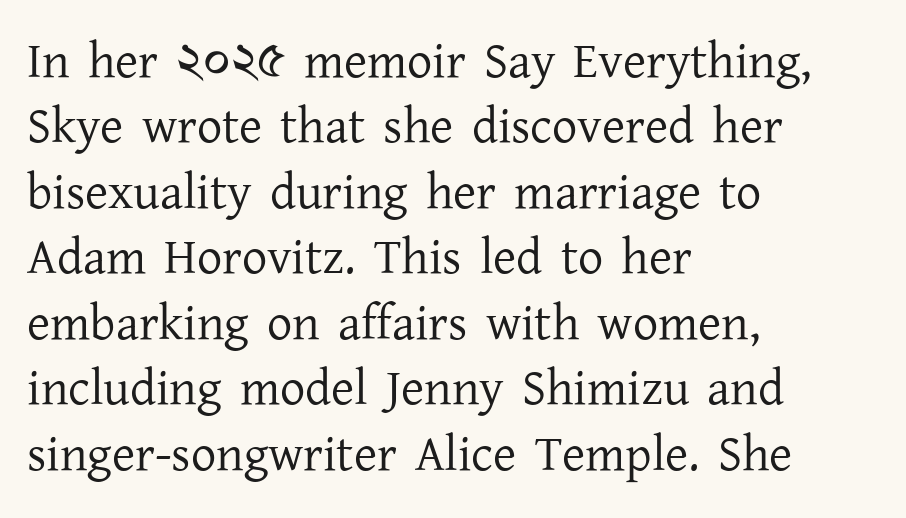
{"serif": "yes", "italic": "no", "bold": "no", "weight": "regular", "width": "normal", "stroke_contrast": "low", "x_height": "medium", "monospaced": "no", "underline": "no", "align": "left", "line_spacing": "normal", "line_spacing_ratio": 1.31, "letter_spacing": "normal", "letter_spacing_em": 0.0, "glyph_px": 50}
